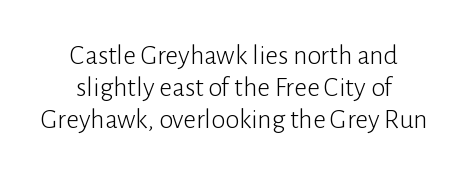
The image shows 28 px light sans-serif type, upright; set centered, tight line spacing (1.15x), normal letter spacing, not underlined; low stroke contrast and a medium x-height.
